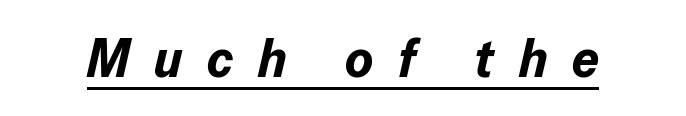
The image shows 53 px bold type, italic (leaning right); set unusually wide letter spacing (+0.47 em), underlined; low stroke contrast and a medium x-height.
